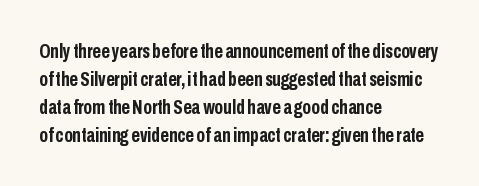
{"italic": "no", "bold": "yes", "underline": "no", "align": "left", "line_spacing": "normal", "line_spacing_ratio": 1.33, "letter_spacing": "normal", "letter_spacing_em": 0.0, "glyph_px": 21}
